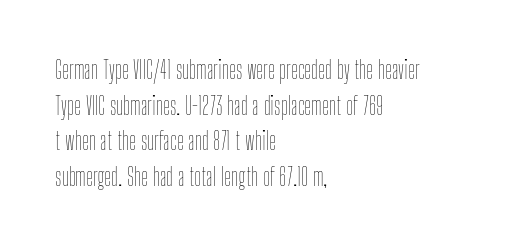
The image shows 24 px text type, upright; set left-aligned, normal line spacing (1.48x), normal letter spacing, not underlined.
